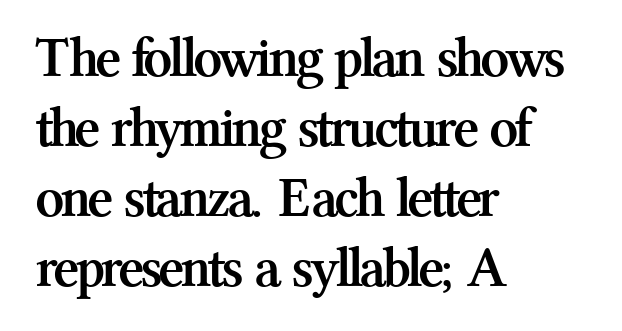
Casual observation: everything's shoved over to the left. The typeface chosen for these lines features serifs. The typesetting leans heavy: a genuine bold. Characters remain perfectly vertical along every line. Tracking here is standard; glyphs follow each other at the usual distance. Descender tails drop into unmarked territory.
